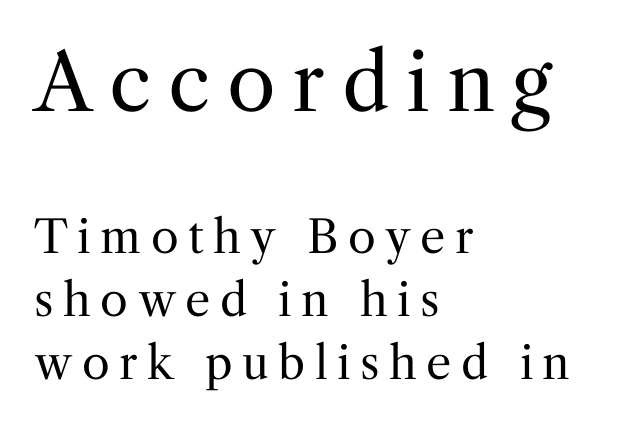
These glyphs show unthickened strokes, regular width or finer. Anything drawn beneath the words? Only blank space. Layout note: lines flush left. These lines sit exactly where default settings would place them. The face used here is seriffed, in the tradition of book romans.
